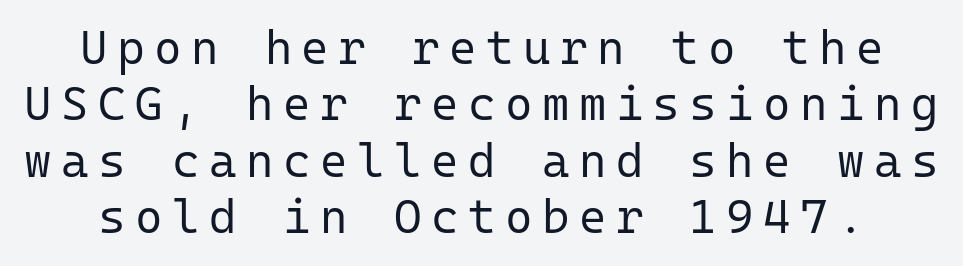
This is sans-serif lettering, the kind often seen on screens and signage. The rendering uses typewriter-style spacing with identical character cells. Glance below the letters and you will spot only blank space. Stroke thickness stays within the range of a standard reading face or lighter. This sample uses expanded letter spacing, leaving extra air between glyphs.
